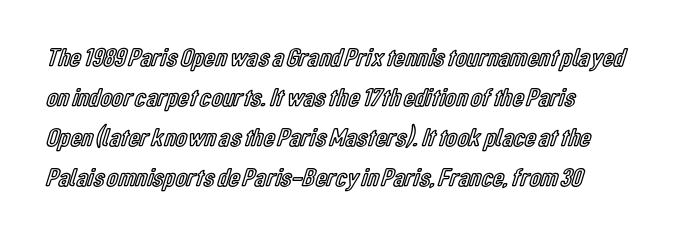
Descender tails drop into unmarked territory. Each word holds together tightly as a unit, with standard inter-letter gaps. A student would call this left alignment; a typographer would say flush left, rag right. If you measured baseline to baseline, you'd find a middling distance.
